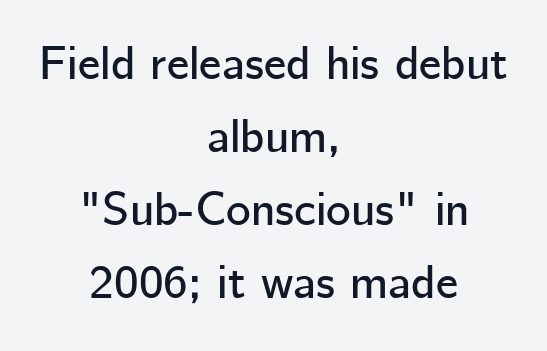
Here the glyphs are tracked normally, forming tight word shapes. Letters rest on an invisible, unmarked baseline. This rendering uses center alignment, leaving both contours irregular but symmetric. Posture: upright roman. This sample keeps an unexceptional amount of space between lines. This sample has the flowing, uneven cadence of proportional lettering.
